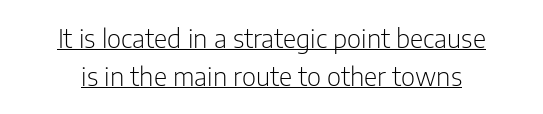
Students, note that the glyphs here touch the page at normal intervals. Interline gaps are of average width in this sample. The typesetter has applied underlining to the passage shown. On a weight scale, this lands at 450 or below. Italic: no, the glyphs are upright roman.
